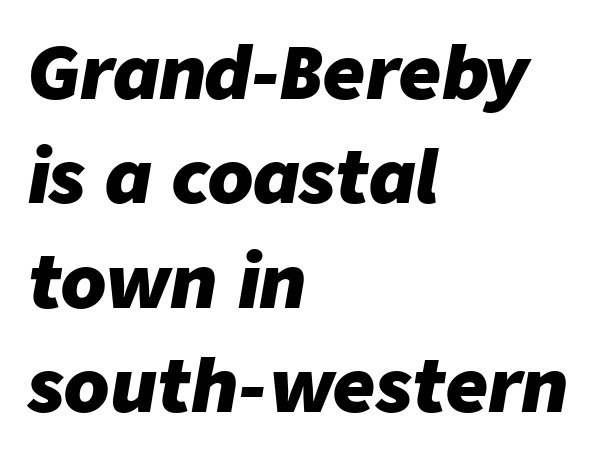
Q: Is the text bold? A: Yes.
Q: Is the text italic (slanted)? A: Yes, it leans right by about 9 degrees.
Q: Is the text underlined? A: No.
Q: How is the paragraph aligned? A: Left-aligned.
Q: Is the spacing between letters normal or unusually wide? A: Normal.
Q: Is the spacing between lines tight, normal or loose? A: Normal.
Q: Width (condensed, normal, or wide)? A: Normal.
Q: Stroke contrast? A: Low.
Q: x-height? A: Medium.
Q: Monospaced? A: No.
